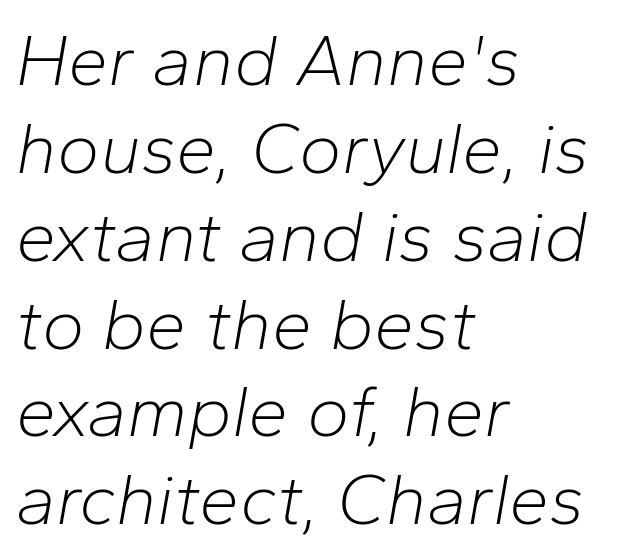
The image shows 72 px light type, italic (leaning right); set left-aligned, line spacing 1.22x, normal letter spacing, not underlined; low stroke contrast and a medium x-height.
